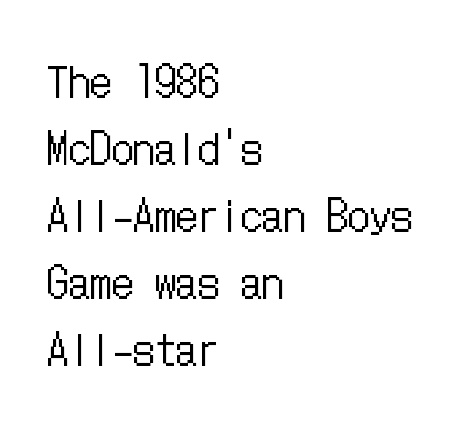
The setting favours the left margin, as ordinary paragraphs usually do. Letters have the restrained weight of plain body copy at most. When letters stand straight like this, we call the style roman or upright. This block has exactly the height ordinary leading produces.
